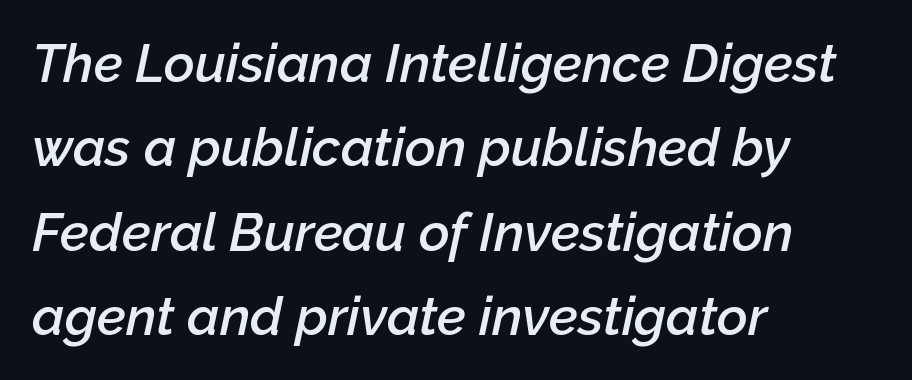
{"italic": "yes", "lean": "right", "slant_degrees": 12, "bold": "semi", "weight": "semibold", "width": "normal", "stroke_contrast": "low", "x_height": "medium", "monospaced": "no", "underline": "no", "align": "left", "line_spacing": "normal", "line_spacing_ratio": 1.59, "letter_spacing": "normal", "letter_spacing_em": 0.0, "glyph_px": 53}
